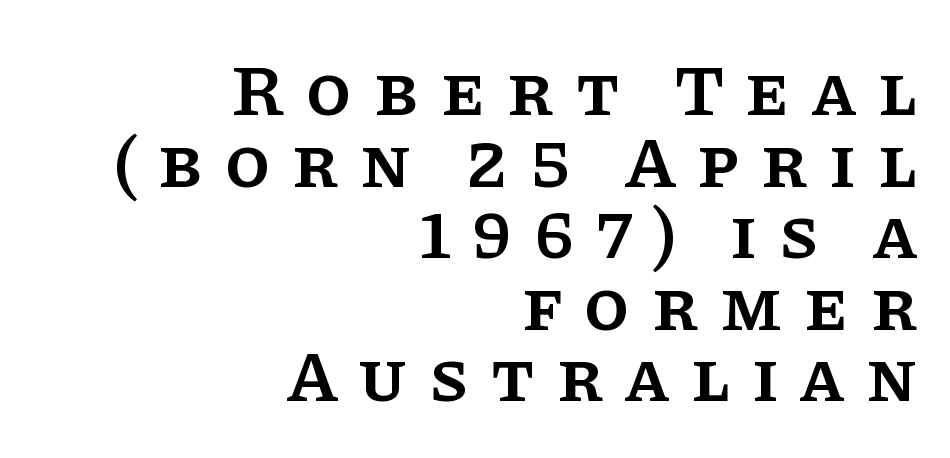
Q: Is the text bold? A: Semi-bold.
Q: Is the text italic (slanted)? A: No, it is upright.
Q: Is the typeface a serif or a sans-serif typeface? A: Serif.
Q: Is the text underlined? A: No.
Q: How is the paragraph aligned? A: Right-aligned.
Q: Is the spacing between letters normal or unusually wide? A: Unusually wide.
Q: Is the spacing between lines tight, normal or loose? A: Tight.
Q: Width (condensed, normal, or wide)? A: Normal.
Q: Stroke contrast? A: Low.
Q: x-height? A: Large.
Q: Monospaced? A: No.
